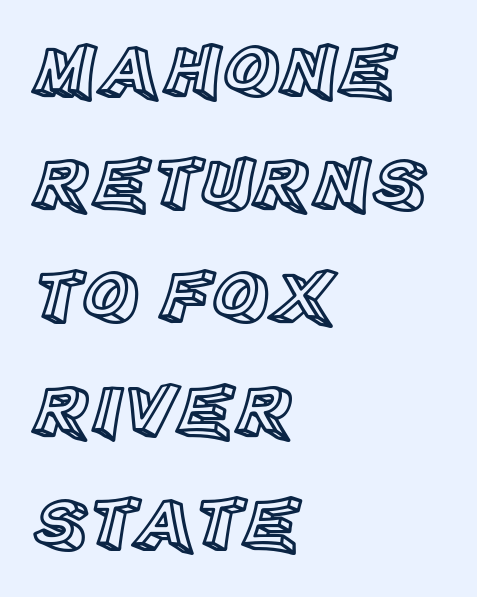
The image shows 77 px text type; set left-aligned, normal line spacing (1.47x), normal letter spacing, not underlined; a large x-height.
